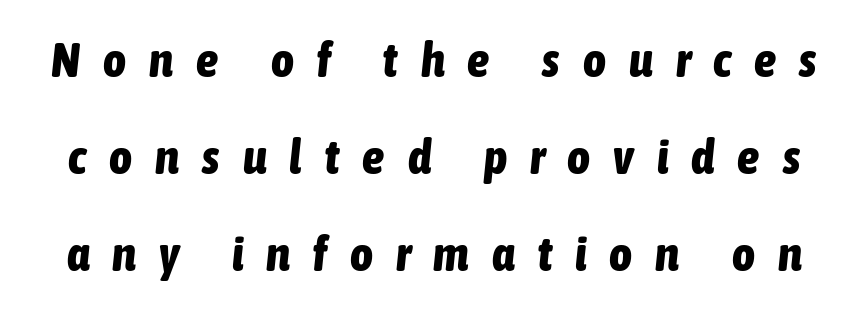
Q: Is the text bold? A: Yes.
Q: Is the text italic (slanted)? A: Yes, it leans right by about 6 degrees.
Q: Is the text underlined? A: No.
Q: Is the spacing between letters normal or unusually wide? A: Unusually wide.
Q: Is the spacing between lines tight, normal or loose? A: Loose.
Q: Width (condensed, normal, or wide)? A: Condensed.
Q: Stroke contrast? A: Low.
Q: x-height? A: Medium.
Q: Monospaced? A: No.
